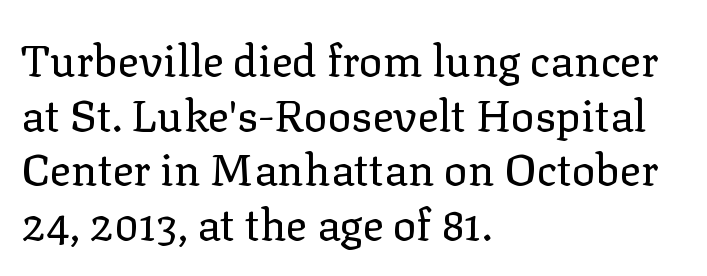
Q: Is the text bold? A: No.
Q: Is the text italic (slanted)? A: No, it is upright.
Q: Is the typeface a serif or a sans-serif typeface? A: Serif.
Q: Is the text underlined? A: No.
Q: How is the paragraph aligned? A: Left-aligned.
Q: Is the spacing between letters normal or unusually wide? A: Normal.
Q: Width (condensed, normal, or wide)? A: Normal.
Q: Stroke contrast? A: Low.
Q: x-height? A: Medium.
Q: Monospaced? A: No.
